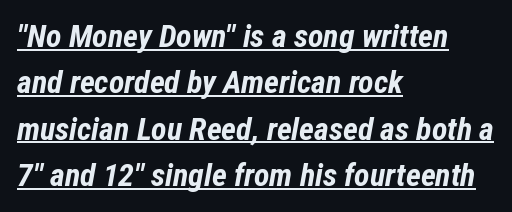
Leading: standard. Leftover space on each line is placed entirely after the last word. Compared with an ordinary text face, these strokes are far heavier — a full bold. The passage shown is typed in a proportional face where columns would drift.
